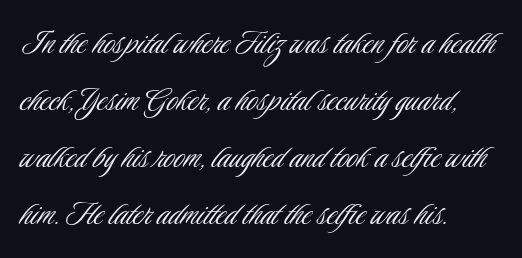
Q: Is the text bold? A: No.
Q: Is the text italic (slanted)? A: Yes.
Q: Is the typeface a serif or a sans-serif typeface? A: Sans-serif.
Q: Is the text underlined? A: No.
Q: How is the paragraph aligned? A: Left-aligned.
Q: Is the spacing between letters normal or unusually wide? A: Normal.
Q: Is the spacing between lines tight, normal or loose? A: Normal.
Q: Width (condensed, normal, or wide)? A: Condensed.
Q: Stroke contrast? A: Low.
Q: x-height? A: Small.
Q: Monospaced? A: No.
